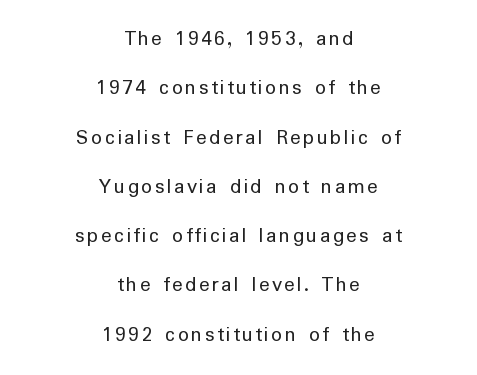
The rendering positions every line midway between the sides. A typesetter would call this leading open, well beyond the default. If you drew a line through each stem, it would be perfectly vertical. Each stroke keeps to a modest, everyday thickness or less. Type without underlining.
